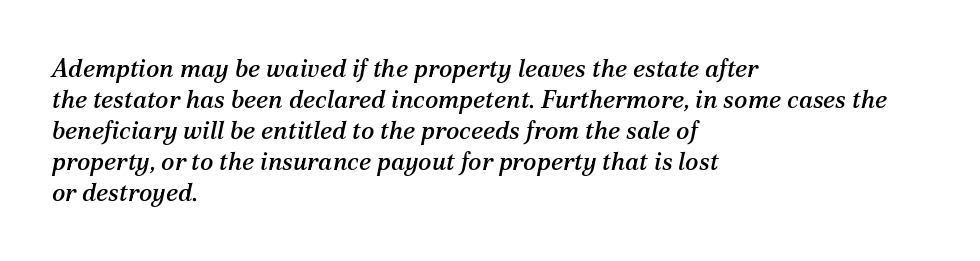
The passage shown leans; its letterforms are oblique. The compositor pushed each line to the left boundary. Nobody touched the tracking dial on this one. No word sits above an underline.
